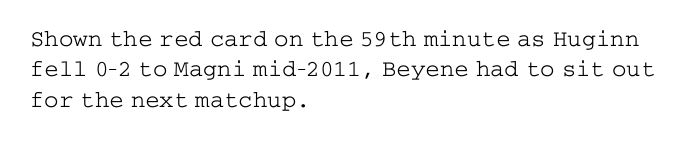
{"italic": "no", "bold": "no", "underline": "no", "align": "left", "line_spacing": "normal", "line_spacing_ratio": 1.27, "letter_spacing": "normal", "letter_spacing_em": 0.0, "glyph_px": 24}
